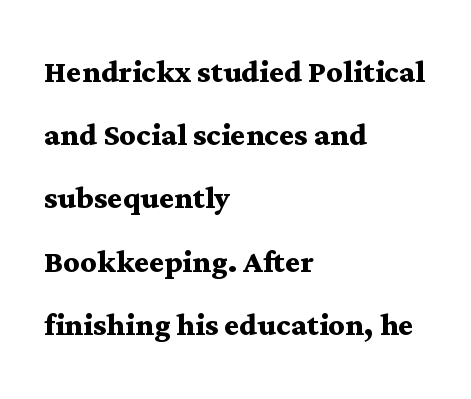
The image shows 40 px semibold, wide serif type, upright; set left-aligned, normal line spacing (1.58x), normal letter spacing, not underlined; medium stroke contrast and a medium x-height.
